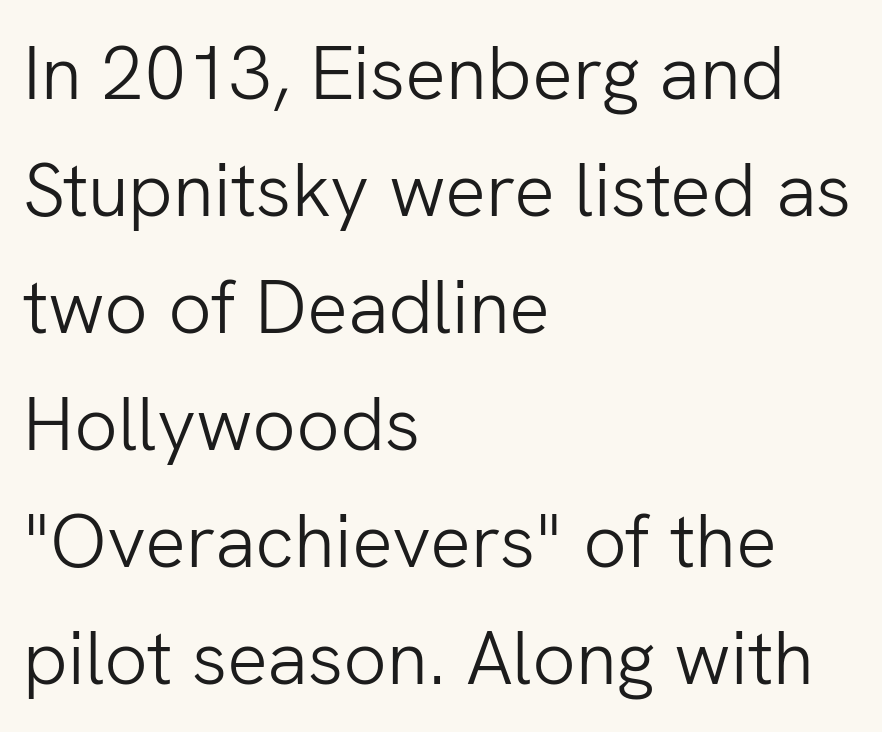
Q: Is the text bold? A: No.
Q: Is the text italic (slanted)? A: No, it is upright.
Q: Is the typeface a serif or a sans-serif typeface? A: Sans-serif.
Q: Is the text underlined? A: No.
Q: How is the paragraph aligned? A: Left-aligned.
Q: Is the spacing between letters normal or unusually wide? A: Normal.
Q: Is the spacing between lines tight, normal or loose? A: Normal.
Q: Width (condensed, normal, or wide)? A: Normal.
Q: Stroke contrast? A: Low.
Q: x-height? A: Medium.
Q: Monospaced? A: No.
